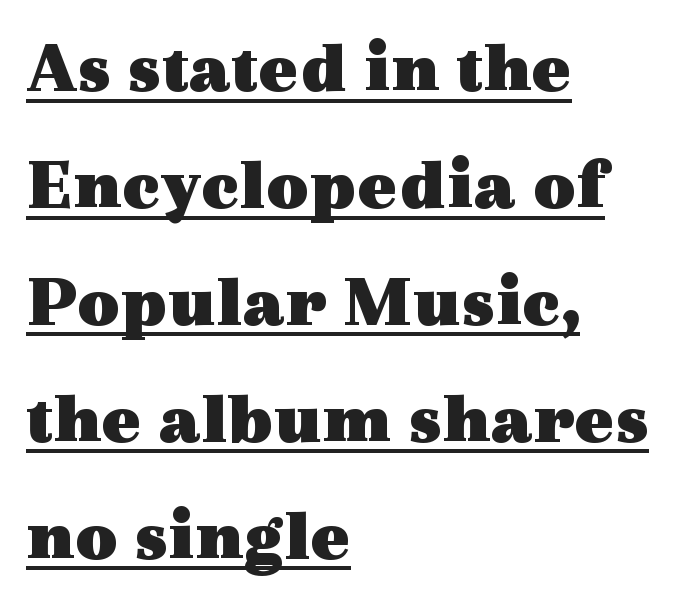
Q: Is the text bold? A: Yes.
Q: Is the text italic (slanted)? A: No, it is upright.
Q: Is the typeface a serif or a sans-serif typeface? A: Serif.
Q: Is the text underlined? A: Yes.
Q: How is the paragraph aligned? A: Left-aligned.
Q: Is the spacing between letters normal or unusually wide? A: Normal.
Q: Is the spacing between lines tight, normal or loose? A: Normal.
Q: Width (condensed, normal, or wide)? A: Wide.
Q: x-height? A: Medium.
Q: Monospaced? A: No.
